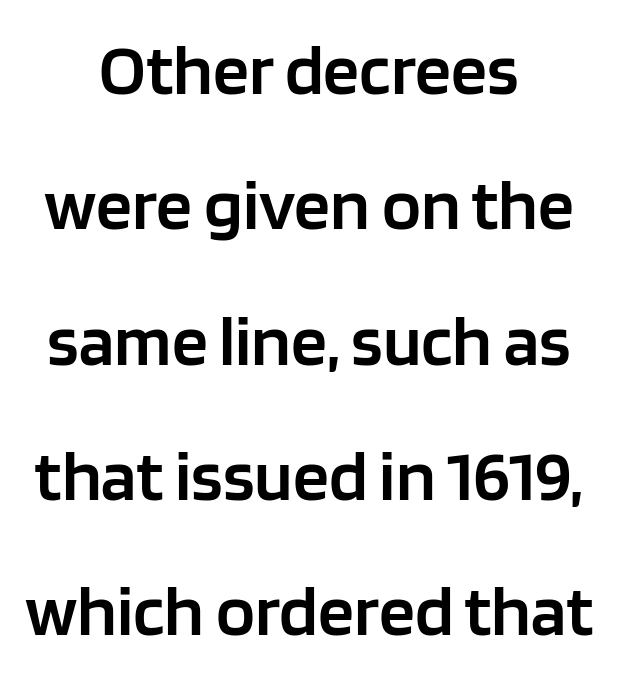
{"serif": "no", "italic": "no", "bold": "semi", "weight": "semibold", "width": "normal", "stroke_contrast": "low", "x_height": "large", "monospaced": "no", "underline": "no", "align": "center", "line_spacing_ratio": 1.88, "letter_spacing": "normal", "letter_spacing_em": 0.0, "glyph_px": 72}
